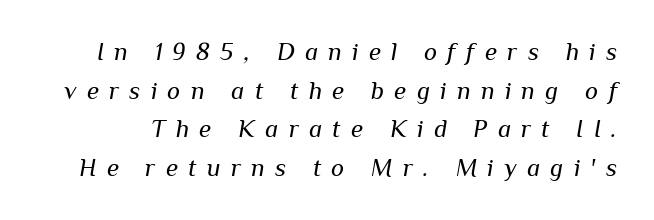
{"italic": "yes", "lean": "right", "slant_degrees": 10, "bold": "no", "underline": "no", "line_spacing": "normal", "line_spacing_ratio": 1.55, "letter_spacing": "wide", "letter_spacing_em": 0.41, "glyph_px": 25}
